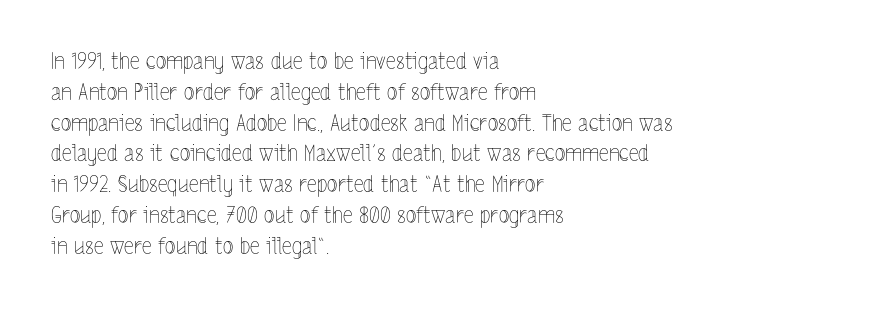
Summary of vertical rhythm: regular, with standard interline spacing. Short note: letters normally spaced. The font's upright variant was chosen for this text. Casual observation: everything's shoved over to the left.
